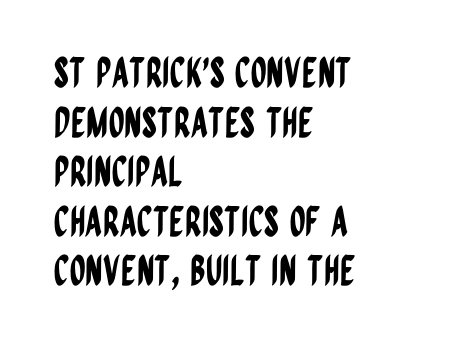
Character widths vary here, with narrow letters taking less room than wide ones. The setting favours the left margin, as ordinary paragraphs usually do. Classification — sans serif. The type sits square on the baseline with zero lean. The gaps between neighbouring characters are ordinary and unremarkable.
